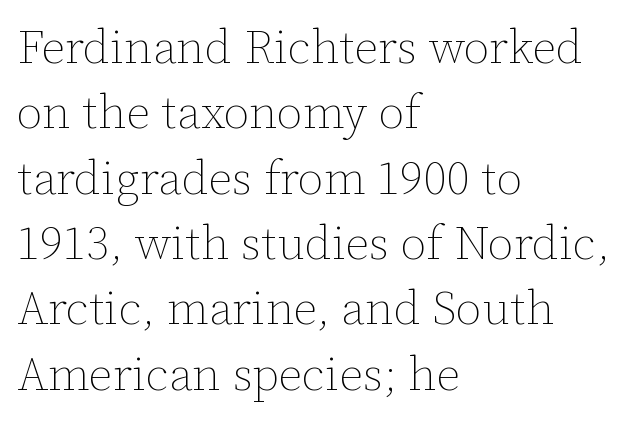
Q: Is the text bold? A: No.
Q: Is the text italic (slanted)? A: No, it is upright.
Q: Is the text underlined? A: No.
Q: How is the paragraph aligned? A: Left-aligned.
Q: Is the spacing between letters normal or unusually wide? A: Normal.
Q: Is the spacing between lines tight, normal or loose? A: Normal.
Q: Width (condensed, normal, or wide)? A: Normal.
Q: Stroke contrast? A: Low.
Q: x-height? A: Medium.
Q: Monospaced? A: No.
